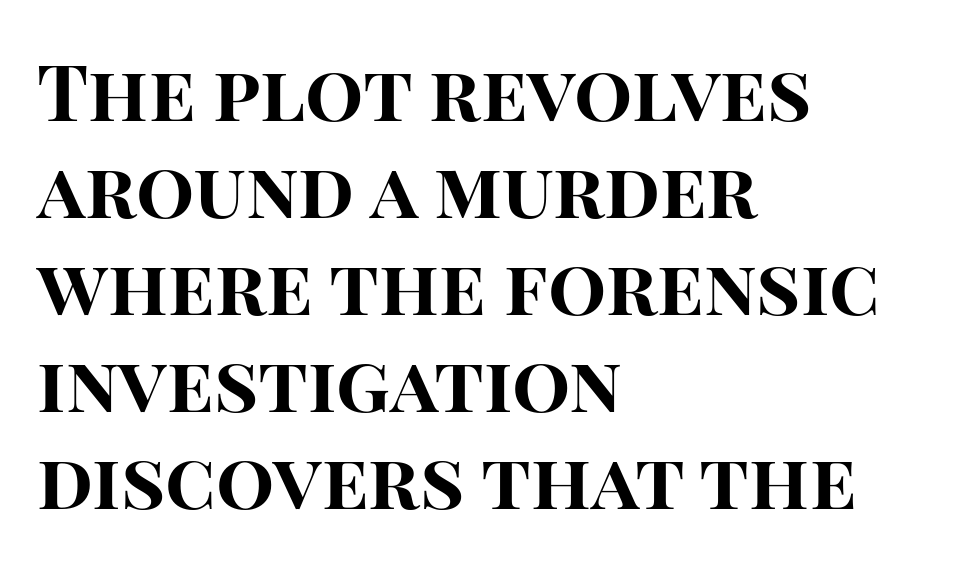
Q: Is the text bold? A: Yes.
Q: Is the text italic (slanted)? A: No, it is upright.
Q: Is the typeface a serif or a sans-serif typeface? A: Sans-serif.
Q: Is the text underlined? A: No.
Q: How is the paragraph aligned? A: Left-aligned.
Q: Is the spacing between letters normal or unusually wide? A: Normal.
Q: Is the spacing between lines tight, normal or loose? A: Normal.
Q: Width (condensed, normal, or wide)? A: Normal.
Q: Stroke contrast? A: High.
Q: x-height? A: Large.
Q: Monospaced? A: No.
